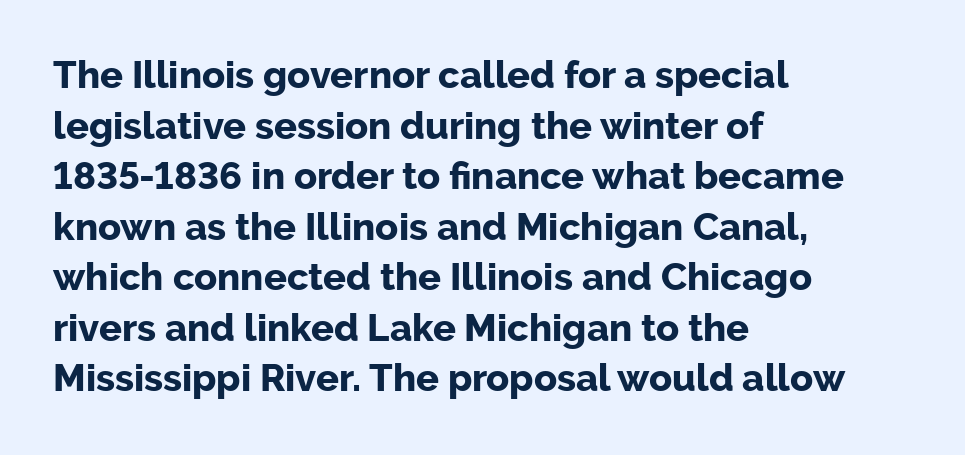
A bare baseline throughout the passage. Weight: bold. In CSS terms this would be text-align: left. The letters carry no serifs — their stems end cleanly without finishing strokes. Honestly, the letter spacing is just normal — you wouldn't notice it. The rendering uses natural spacing where letterforms have individual widths.
